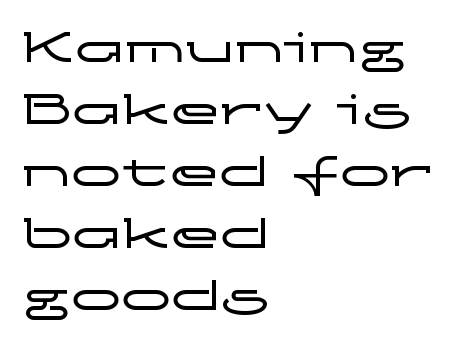
{"serif": "no", "italic": "no", "width": "wide", "stroke_contrast": "low", "x_height": "medium", "monospaced": "no", "underline": "no", "align": "left", "line_spacing_ratio": 1.24, "letter_spacing": "normal", "letter_spacing_em": 0.0, "glyph_px": 50}
